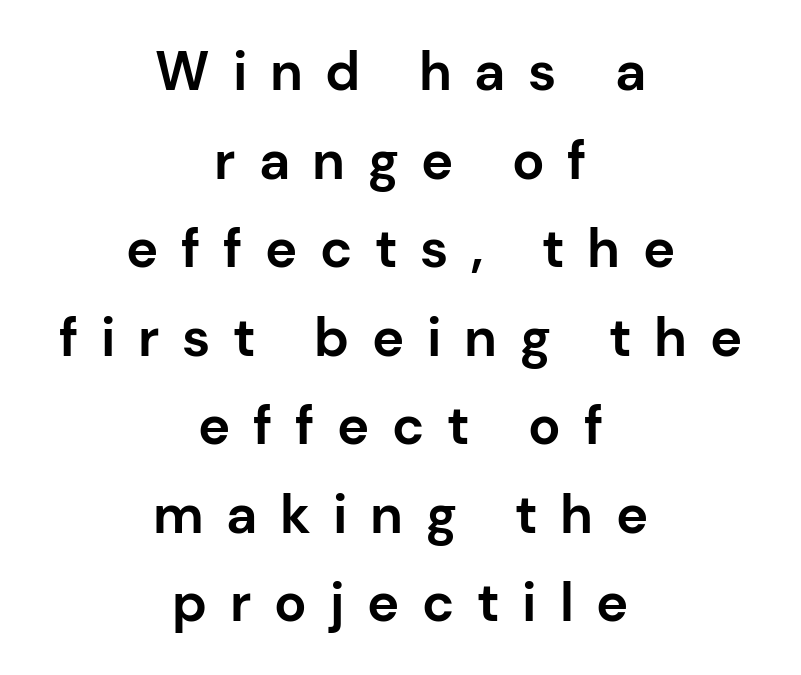
{"serif": "no", "italic": "no", "bold": "yes", "weight": "bold", "width": "normal", "stroke_contrast": "low", "x_height": "medium", "monospaced": "no", "underline": "no", "align": "center", "line_spacing": "normal", "line_spacing_ratio": 1.64, "letter_spacing": "wide", "letter_spacing_em": 0.42, "glyph_px": 54}
